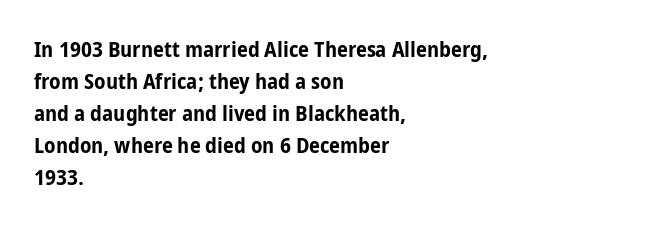
Students, observe: this is what conventionally led text looks like. Ascenders rise straight up at ninety degrees. Pretty heavy lettering here — definitely bold. The words here are not underlined.
